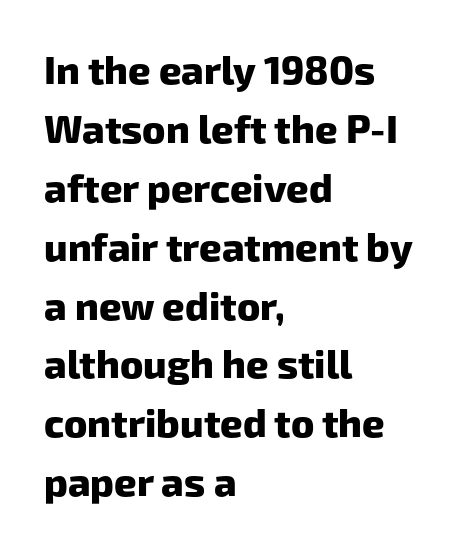
The image shows 39 px heavy sans-serif type; set left-aligned, normal line spacing (1.51x), normal letter spacing, not underlined; low stroke contrast and a medium x-height.
